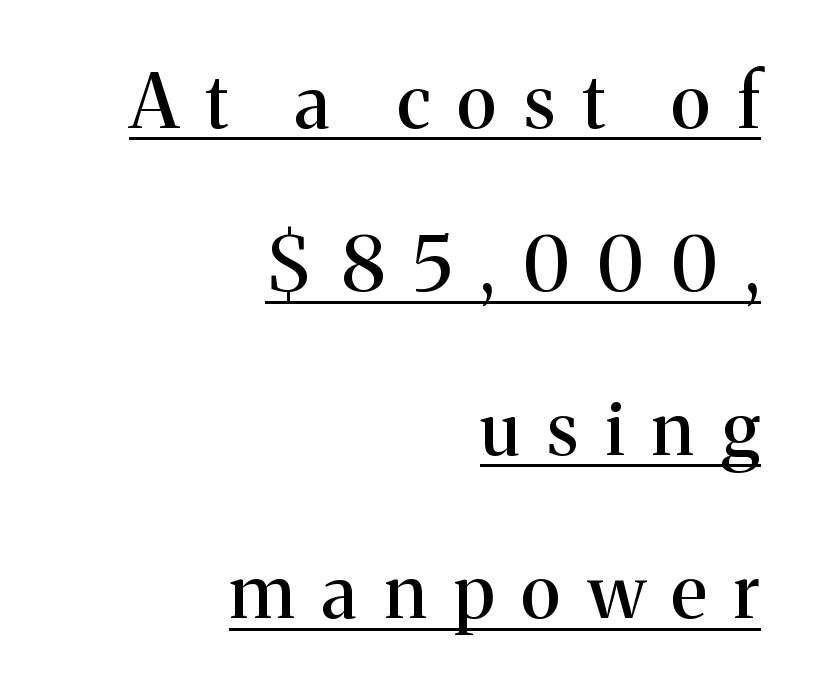
{"serif": "yes", "italic": "no", "width": "normal", "stroke_contrast": "medium", "x_height": "medium", "monospaced": "no", "underline": "yes", "align": "right", "line_spacing": "loose", "line_spacing_ratio": 2.18, "letter_spacing": "wide", "letter_spacing_em": 0.37, "glyph_px": 75}
